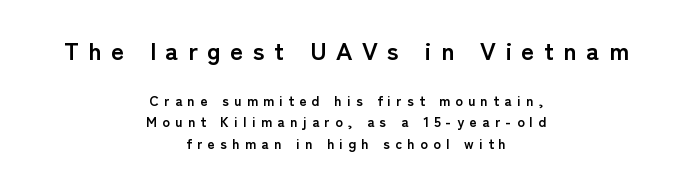
Q: Is the text bold? A: Yes.
Q: Is the text italic (slanted)? A: No, it is upright.
Q: Is the text underlined? A: No.
Q: How is the paragraph aligned? A: Centered.
Q: Is the spacing between letters normal or unusually wide? A: Unusually wide.
Q: Is the spacing between lines tight, normal or loose? A: Normal.
Q: Which block of text is set in a larger size, the first (top) or the second (bottom)? A: The first (top) one.
